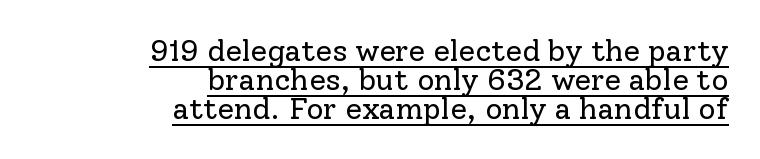
{"serif": "yes", "italic": "no", "bold": "no", "weight": "regular", "width": "normal", "stroke_contrast": "low", "x_height": "medium", "monospaced": "no", "underline": "yes", "align": "right", "line_spacing": "tight", "line_spacing_ratio": 0.96, "letter_spacing": "normal", "letter_spacing_em": 0.0, "glyph_px": 30}
